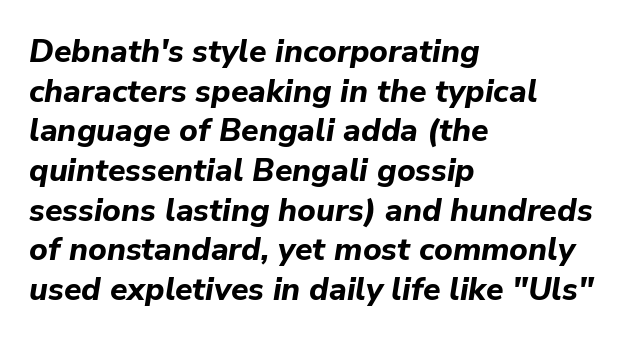
Between one letter and the next there's only the usual sliver of space. This rendering uses left alignment, leaving the right contour irregular. Proportional: the letters do not fall into vertical columns. This is oblique type, the kind used for emphasis or titles. As a designer I'd log this as weight 700, bold. Clear beneath every line of the passage.
